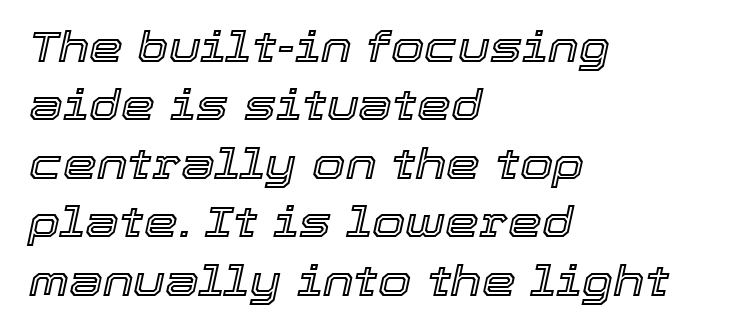
The image shows 43 px text type, italic (leaning right); set left-aligned, normal line spacing (1.36x), normal letter spacing, not underlined; a medium x-height.
